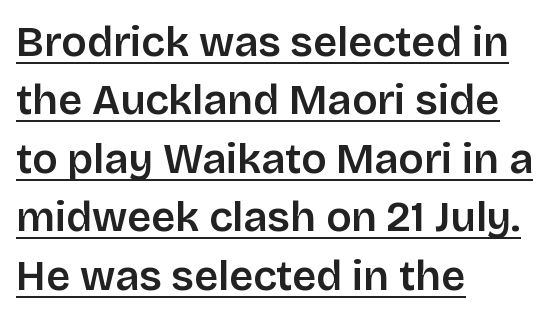
The image shows 42 px sans-serif type, upright; set left-aligned, normal line spacing (1.39x), normal letter spacing, underlined; low stroke contrast and a large x-height.
